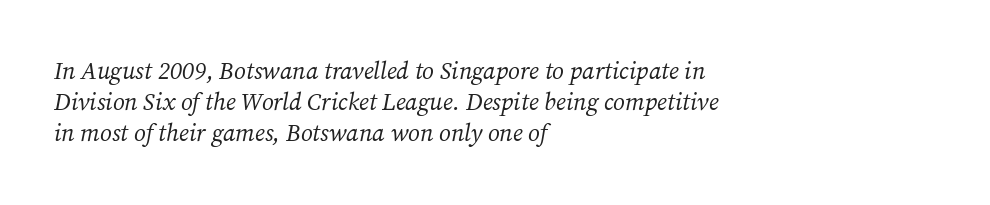
Q: Is the text bold? A: No.
Q: Is the text italic (slanted)? A: Yes, it leans right by about 12 degrees.
Q: Is the text underlined? A: No.
Q: How is the paragraph aligned? A: Left-aligned.
Q: Is the spacing between letters normal or unusually wide? A: Normal.
Q: Is the spacing between lines tight, normal or loose? A: Normal.
